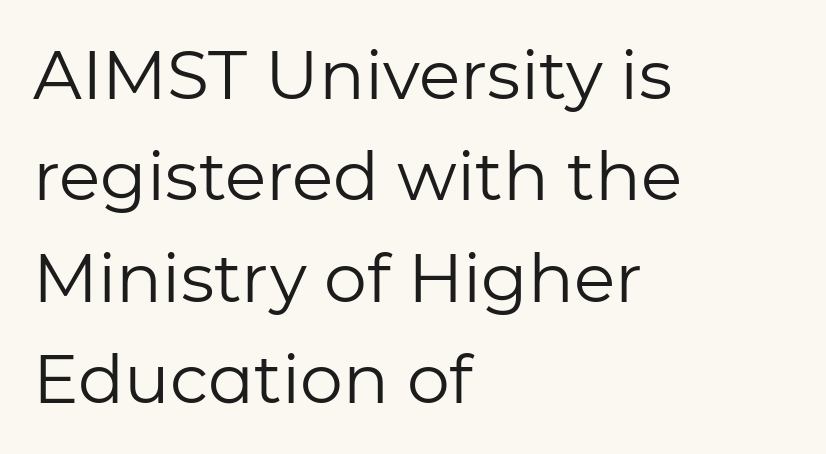
Looks like regular typesetting: each glyph gets only the width it needs. Upright lettering throughout. The typesetting does not lean heavy: it is not bold. If you measured baseline to baseline, you'd find a middling distance. Is the block centered? No — it sits flush against the left margin. Type style note: lacks serifs.
